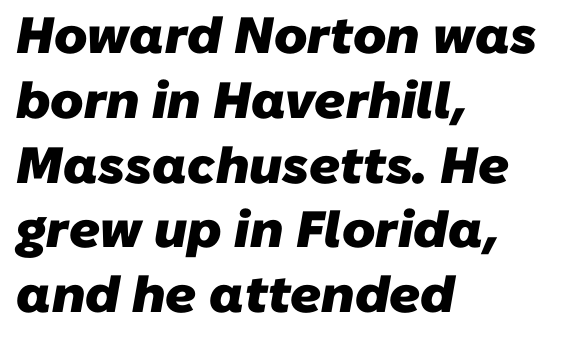
Q: Is the text bold? A: Yes.
Q: Is the typeface a serif or a sans-serif typeface? A: Sans-serif.
Q: Is the text underlined? A: No.
Q: How is the paragraph aligned? A: Left-aligned.
Q: Is the spacing between letters normal or unusually wide? A: Normal.
Q: Is the spacing between lines tight, normal or loose? A: Normal.
Q: Width (condensed, normal, or wide)? A: Normal.
Q: Stroke contrast? A: Low.
Q: x-height? A: Medium.
Q: Monospaced? A: No.
